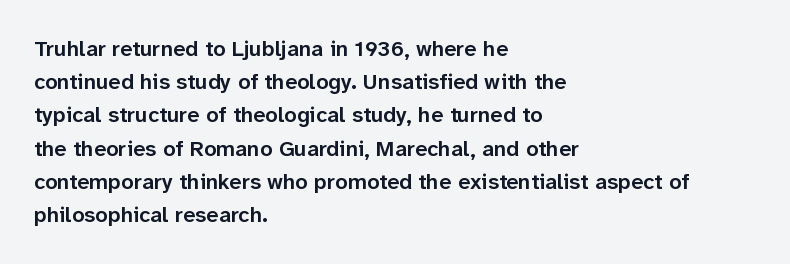
Q: Is the text bold? A: Semi-bold.
Q: Is the text italic (slanted)? A: No, it is upright.
Q: Is the text underlined? A: No.
Q: How is the paragraph aligned? A: Left-aligned.
Q: Is the spacing between letters normal or unusually wide? A: Normal.
Q: Is the spacing between lines tight, normal or loose? A: Normal.
